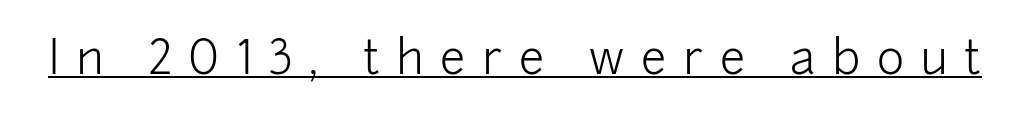
{"serif": "no", "italic": "no", "bold": "no", "weight": "light", "width": "normal", "stroke_contrast": "low", "x_height": "medium", "monospaced": "no", "underline": "yes", "letter_spacing": "wide", "letter_spacing_em": 0.36, "glyph_px": 46}
